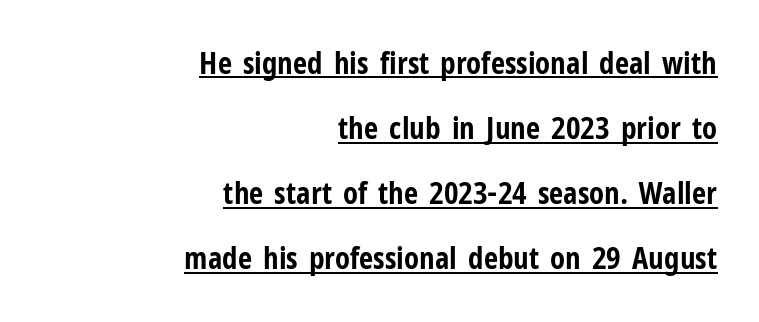
{"serif": "no", "italic": "no", "bold": "yes", "weight": "bold", "width": "condensed", "stroke_contrast": "low", "x_height": "medium", "monospaced": "no", "underline": "yes", "align": "right", "line_spacing": "loose", "line_spacing_ratio": 2.1, "letter_spacing": "normal", "letter_spacing_em": 0.0, "glyph_px": 31}
